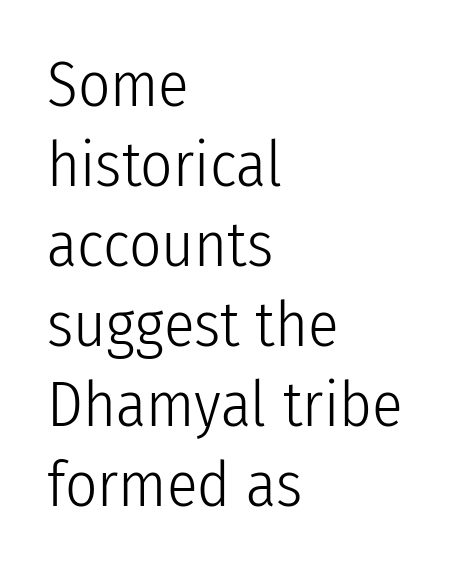
Each word holds together tightly as a unit, with standard inter-letter gaps. Unmarked baselines from the first word to the last. The face used here is proportionally spaced, like ordinary book or web type. Weight: regular or lighter.
